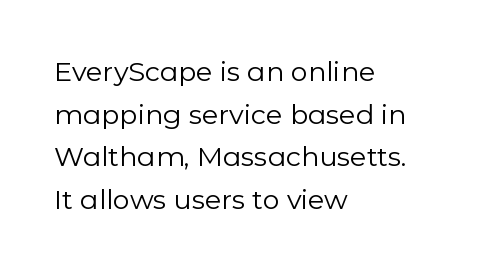
Q: Is the text bold? A: No.
Q: Is the text italic (slanted)? A: No, it is upright.
Q: Is the text underlined? A: No.
Q: How is the paragraph aligned? A: Left-aligned.
Q: Is the spacing between letters normal or unusually wide? A: Normal.
Q: Is the spacing between lines tight, normal or loose? A: Normal.
